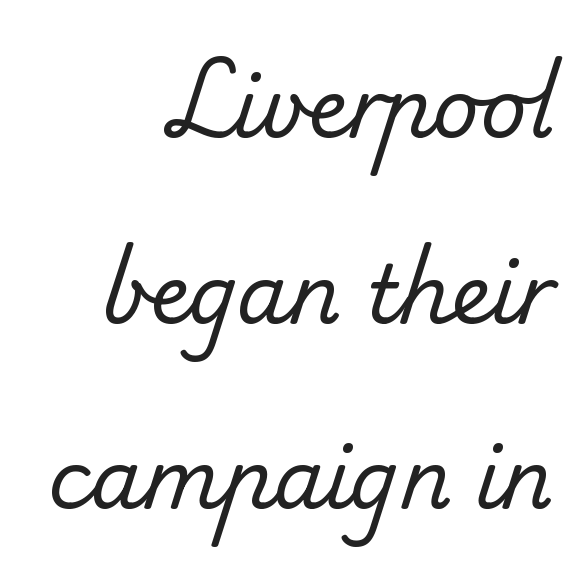
Q: Is the text bold? A: No.
Q: Is the typeface a serif or a sans-serif typeface? A: Serif.
Q: Is the text underlined? A: No.
Q: How is the paragraph aligned? A: Right-aligned.
Q: Is the spacing between letters normal or unusually wide? A: Normal.
Q: Is the spacing between lines tight, normal or loose? A: Loose.
Q: Width (condensed, normal, or wide)? A: Normal.
Q: Stroke contrast? A: Low.
Q: x-height? A: Small.
Q: Monospaced? A: No.
